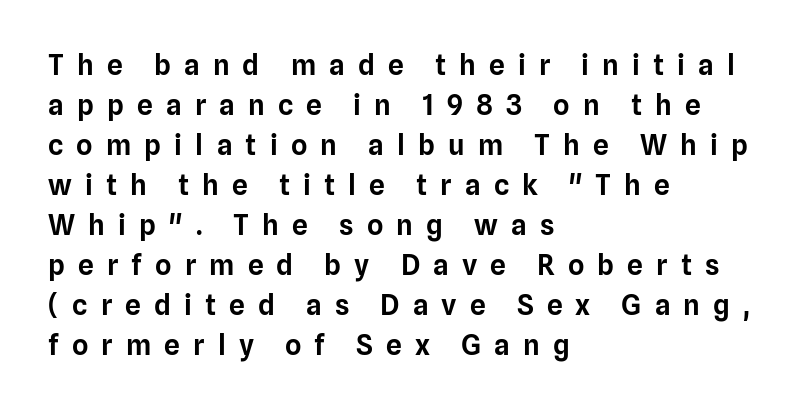
The face used here is a sans, in the tradition of grotesques and geometrics. This sample keeps an unexceptional amount of space between lines. Character widths vary here, with narrow letters taking less room than wide ones. A typesetter would call this heavily tracked-out type.
